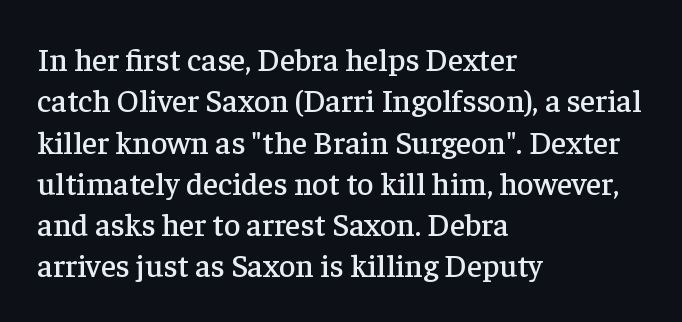
The image shows 32 px serif type, upright; set left-aligned, normal line spacing (1.29x), normal letter spacing, not underlined; low stroke contrast and a medium x-height.
